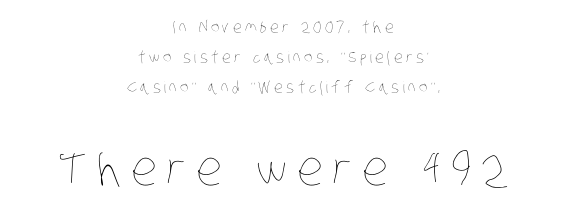
The image shows 47 px thin, condensed type; set centered, line spacing 1.86x, unusually wide letter spacing (+0.21 em), not underlined; the second (bottom) block is 2.94x larger; low stroke contrast and a large x-height.
